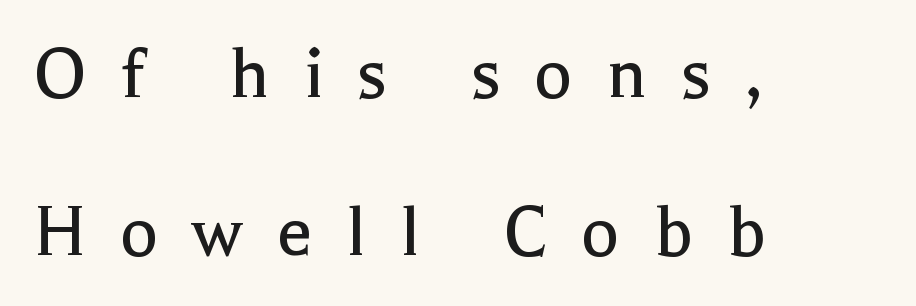
One glance says open: line gaps are wider than usual. This sample is left-justified, so line endings fall wherever the words run out. Only glyphs here, with clear space below each row. Tracking value appears strongly positive — letters spread wide.
